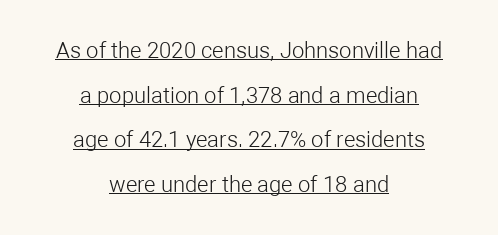
The image shows 22 px text type, upright; set centered, loose line spacing (2.03x), normal letter spacing, underlined.
